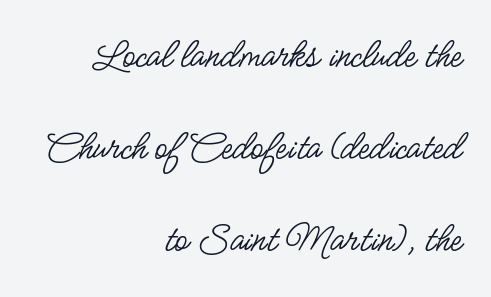
Q: Is the text bold? A: No.
Q: Is the text italic (slanted)? A: Yes.
Q: Is the typeface a serif or a sans-serif typeface? A: Sans-serif.
Q: Is the text underlined? A: No.
Q: How is the paragraph aligned? A: Right-aligned.
Q: Is the spacing between letters normal or unusually wide? A: Normal.
Q: Is the spacing between lines tight, normal or loose? A: Loose.
Q: Width (condensed, normal, or wide)? A: Condensed.
Q: Stroke contrast? A: Low.
Q: x-height? A: Small.
Q: Monospaced? A: No.
